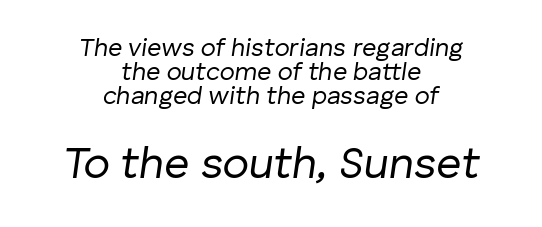
The setting favours the middle, as headings and verse often do. The passage shown has conventional tracking throughout. The cut favours lightness, reaching ordinary text weight at its darkest. Size contrast runs from small at the top to large at the bottom. You could not count columns in this text — the font is proportionally spaced.
